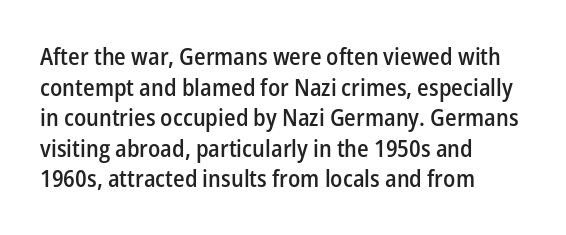
Q: Is the text bold? A: Semi-bold.
Q: Is the text italic (slanted)? A: No, it is upright.
Q: Is the text underlined? A: No.
Q: How is the paragraph aligned? A: Left-aligned.
Q: Is the spacing between letters normal or unusually wide? A: Normal.
Q: Is the spacing between lines tight, normal or loose? A: Normal.
